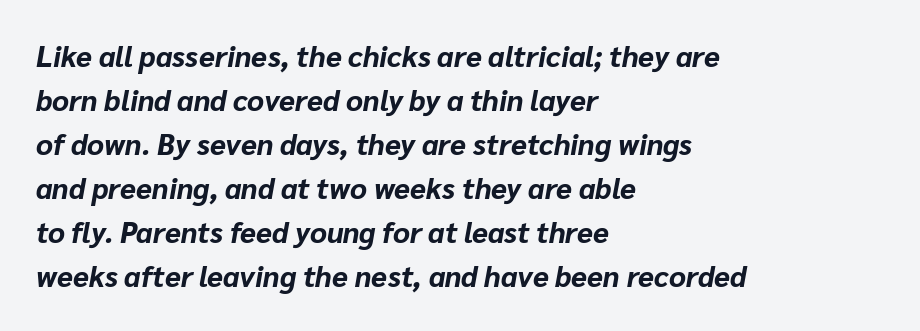
The image shows 29 px bold type, italic (leaning right); set left-aligned, normal line spacing (1.52x), normal letter spacing, not underlined; low stroke contrast and a medium x-height.
